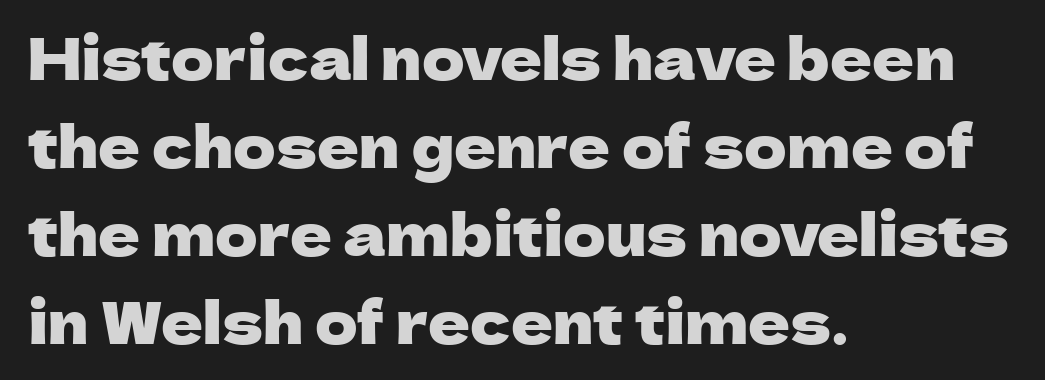
Q: Is the text italic (slanted)? A: No, it is upright.
Q: Is the typeface a serif or a sans-serif typeface? A: Sans-serif.
Q: Is the text underlined? A: No.
Q: How is the paragraph aligned? A: Left-aligned.
Q: Is the spacing between letters normal or unusually wide? A: Normal.
Q: Is the spacing between lines tight, normal or loose? A: Normal.
Q: Width (condensed, normal, or wide)? A: Normal.
Q: Stroke contrast? A: Low.
Q: x-height? A: Medium.
Q: Monospaced? A: No.
